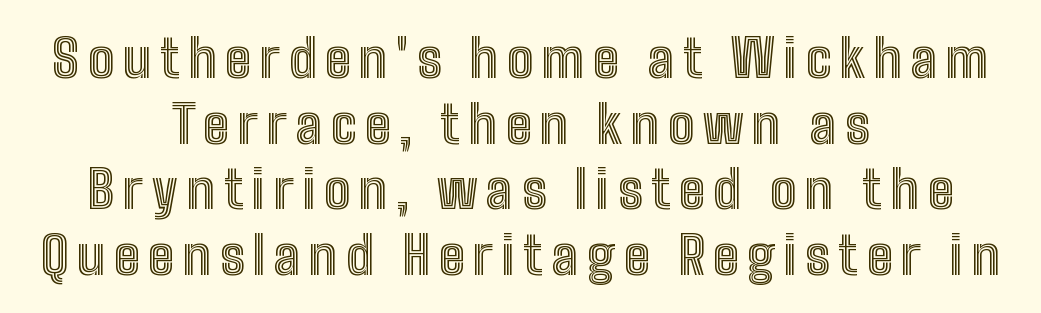
Q: Is the text italic (slanted)? A: No, it is upright.
Q: Is the text underlined? A: No.
Q: How is the paragraph aligned? A: Centered.
Q: Width (condensed, normal, or wide)? A: Condensed.
Q: x-height? A: Medium.
Q: Monospaced? A: No.
